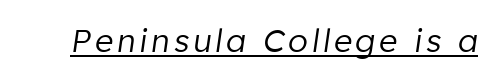
Observe the lean: these are italic letterforms. No heavy texture on the line: the type isn't bold. Descenders here cross a horizontal rule under the line. Is this a fixed-width face? No — the glyphs have proportional, varying widths.
